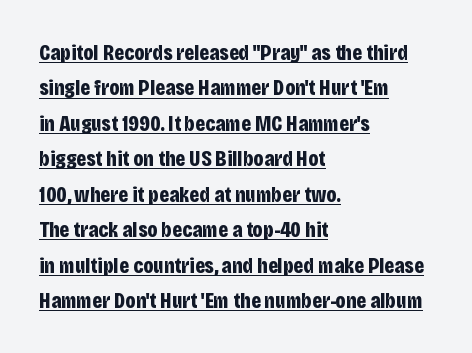
Q: Is the text bold? A: Yes.
Q: Is the text italic (slanted)? A: No, it is upright.
Q: Is the text underlined? A: Yes.
Q: How is the paragraph aligned? A: Left-aligned.
Q: Is the spacing between letters normal or unusually wide? A: Normal.
Q: Is the spacing between lines tight, normal or loose? A: Normal.
